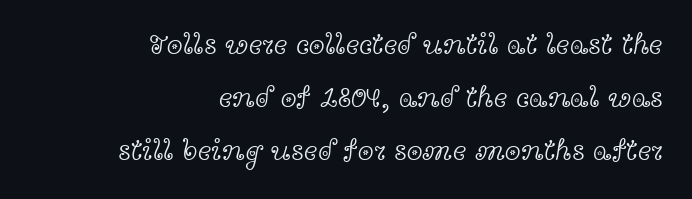
The image shows 29 px light, wide serif type; set right-aligned, line spacing 1.82x, normal letter spacing, not underlined; a medium x-height.
